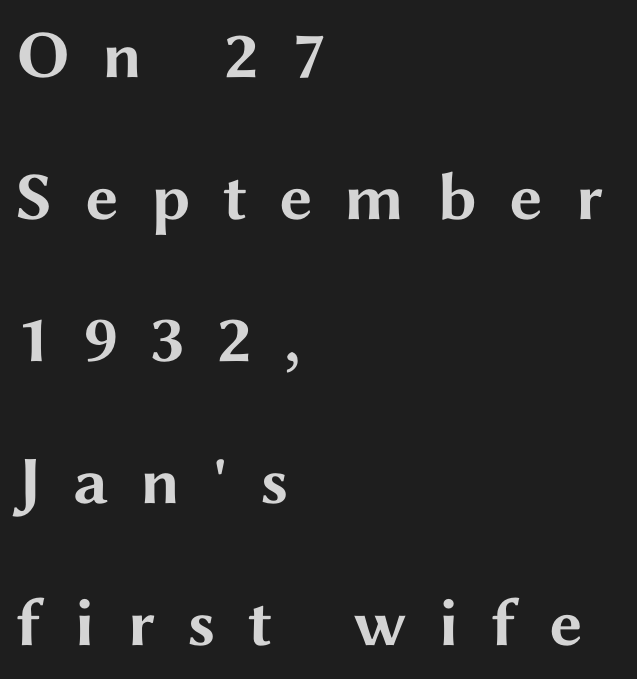
{"serif": "no", "italic": "no", "bold": "yes", "weight": "bold", "width": "wide", "stroke_contrast": "medium", "x_height": "medium", "monospaced": "no", "underline": "no", "align": "left", "line_spacing": "loose", "line_spacing_ratio": 2.09, "letter_spacing": "wide", "letter_spacing_em": 0.47, "glyph_px": 68}
